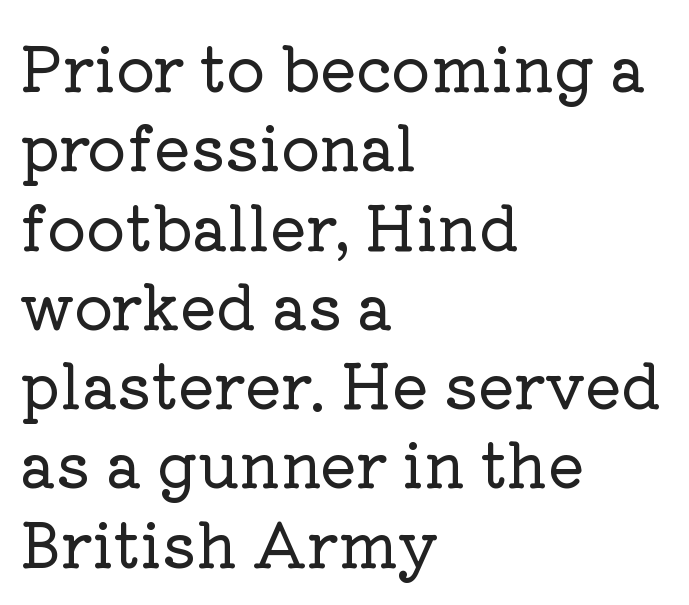
Bare-footed words on every line. Nothing unusual about the tracking: characters are spaced as the font intends. Posture: upright roman. Classification — serif. Each letter keeps its own natural width here, so spacing adapts to shape.
